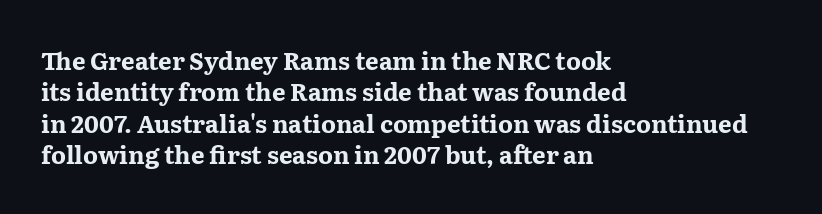
{"italic": "no", "bold": "yes", "underline": "no", "align": "left", "line_spacing": "normal", "line_spacing_ratio": 1.31, "letter_spacing": "normal", "letter_spacing_em": 0.0, "glyph_px": 24}
